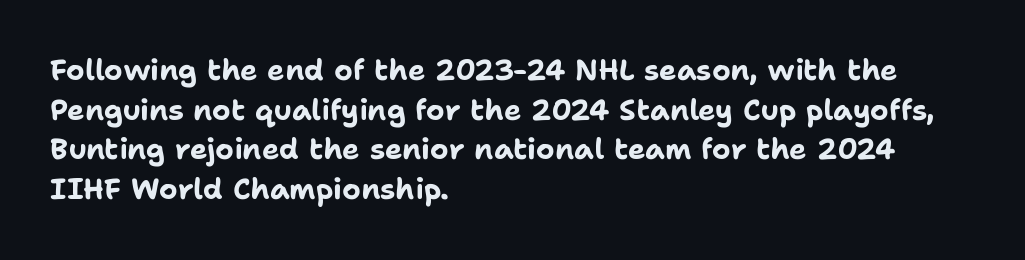
This rendering leaves character spacing at its baseline value. If you drew a ruler down the left edge, every line would touch it. What kind of face is this? One without serifs — a sans. Character widths vary here, with narrow letters taking less room than wide ones. This rendering features lettering with no underline.
